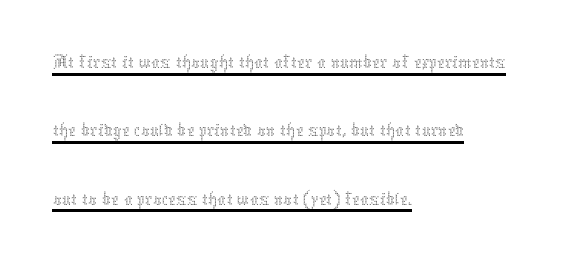
{"italic": "no", "bold": "no", "weight": "thin", "width": "normal", "stroke_contrast": "medium", "x_height": "medium", "monospaced": "no", "underline": "yes", "align": "left", "line_spacing": "normal", "line_spacing_ratio": 1.59, "letter_spacing": "normal", "letter_spacing_em": 0.0, "glyph_px": 43}
